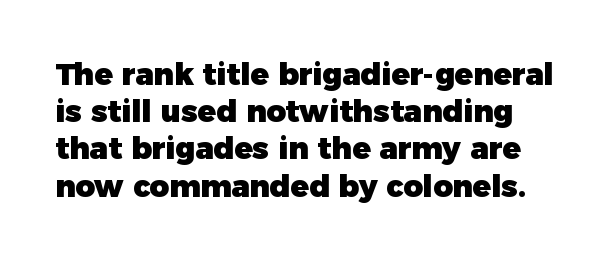
Q: Is the text bold? A: Yes.
Q: Is the text italic (slanted)? A: No, it is upright.
Q: Is the typeface a serif or a sans-serif typeface? A: Sans-serif.
Q: Is the text underlined? A: No.
Q: Is the spacing between letters normal or unusually wide? A: Normal.
Q: Width (condensed, normal, or wide)? A: Normal.
Q: Stroke contrast? A: Low.
Q: x-height? A: Medium.
Q: Monospaced? A: No.
